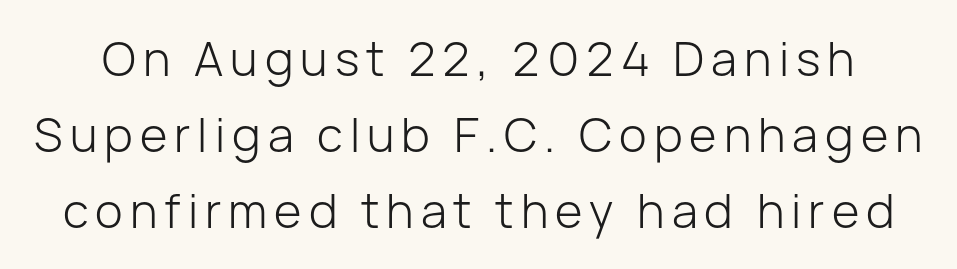
Italic: no, the glyphs are upright roman. Weight: in the light-to-regular range. Letters rest on an invisible, unmarked baseline. What kind of face is this? One without serifs — a sans. The leading is moderate, giving the passage an even texture.
